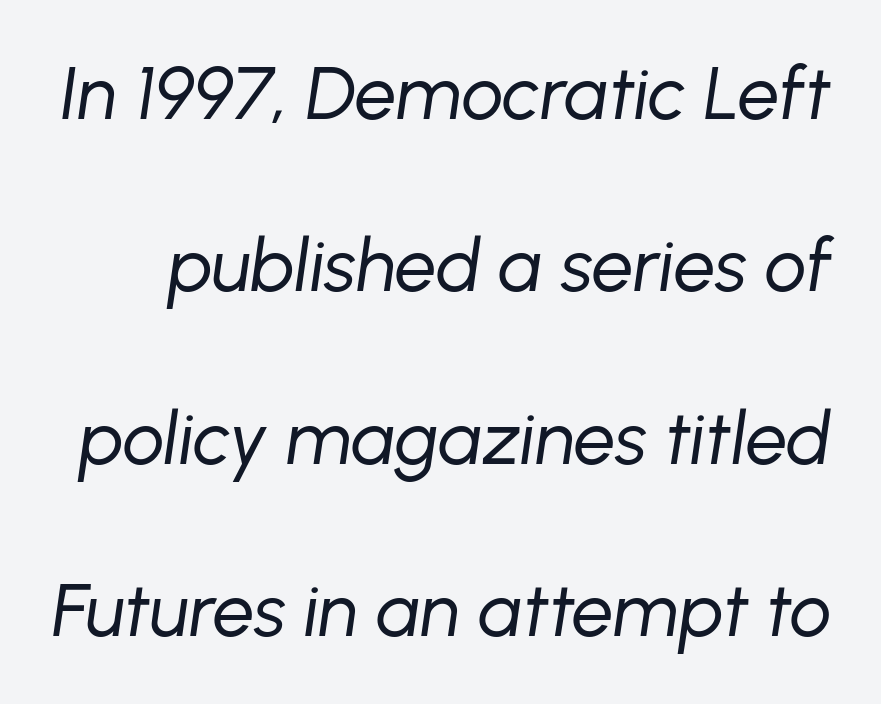
Students, note that the glyphs here touch the page at normal intervals. No letter is thick-stroked: the sample isn't bold. Type without underlining. Loosely led — the rows are spread out.
